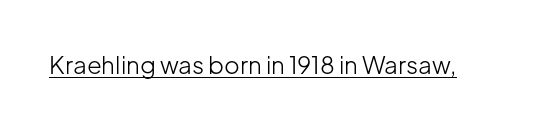
{"italic": "no", "bold": "no", "underline": "yes", "letter_spacing": "normal", "letter_spacing_em": 0.0, "glyph_px": 24}
